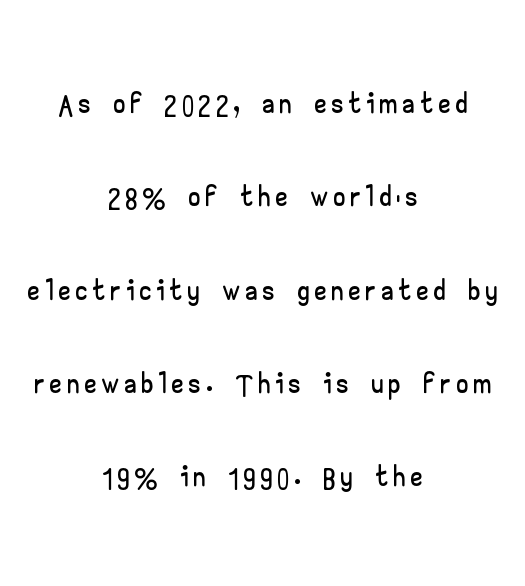
The text block is weighted toward neither margin, spreading evenly from the middle. Beneath every word, the page is bare. In terms of letterform style, serifs are entirely absent. Proportional: the letters do not fall into vertical columns. Quick note: interline space is abundant. The letters stand straight up with perfectly vertical stems.
